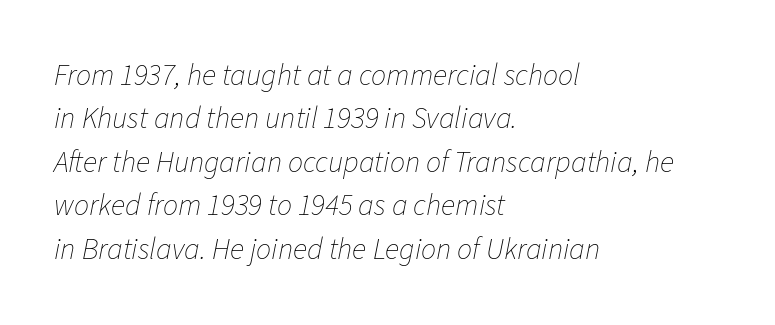
The letters sit at their default tracking, neither squeezed nor spread. Check the space under the baseline: it is left empty. These lines are set flush left with a ragged right edge. Is the type heavy? It reads as light-to-regular instead.
